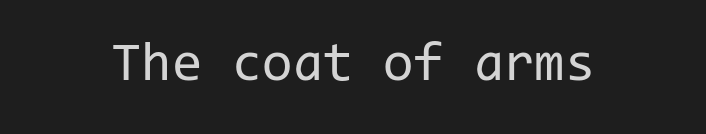
{"serif": "no", "italic": "no", "bold": "no", "weight": "regular", "width": "normal", "stroke_contrast": "low", "x_height": "medium", "monospaced": "yes", "underline": "no", "letter_spacing": "normal", "letter_spacing_em": 0.0, "glyph_px": 55}
